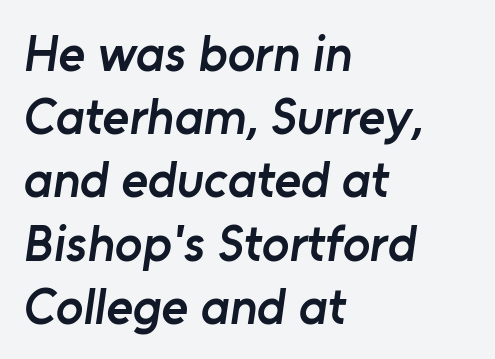
Q: Is the text bold? A: Semi-bold.
Q: Is the typeface a serif or a sans-serif typeface? A: Sans-serif.
Q: Is the text underlined? A: No.
Q: How is the paragraph aligned? A: Left-aligned.
Q: Is the spacing between letters normal or unusually wide? A: Normal.
Q: Width (condensed, normal, or wide)? A: Normal.
Q: Stroke contrast? A: Low.
Q: x-height? A: Medium.
Q: Monospaced? A: No.
